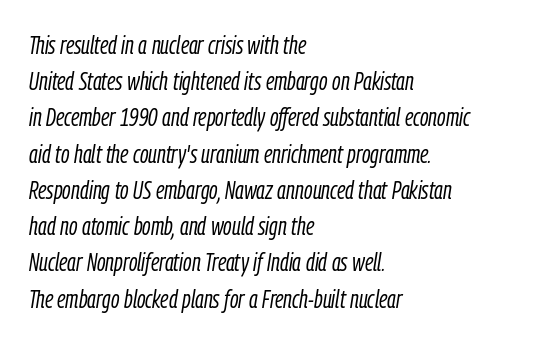
Q: Is the text bold? A: No.
Q: Is the text italic (slanted)? A: Yes, it leans right by about 9 degrees.
Q: Is the text underlined? A: No.
Q: How is the paragraph aligned? A: Left-aligned.
Q: Is the spacing between letters normal or unusually wide? A: Normal.
Q: Is the spacing between lines tight, normal or loose? A: Normal.
